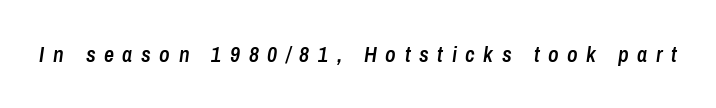
The image shows 22 px text type, italic (leaning right); set unusually wide letter spacing (+0.39 em), not underlined.
